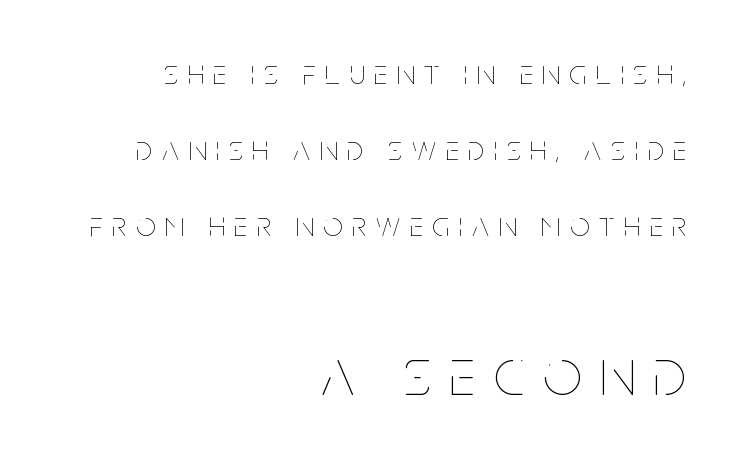
The image shows 67 px thin, condensed type, upright; set right-aligned, loose line spacing (2.24x), unusually wide letter spacing (+0.29 em), not underlined; the second (bottom) block is 1.97x larger; low stroke contrast and a large x-height.
